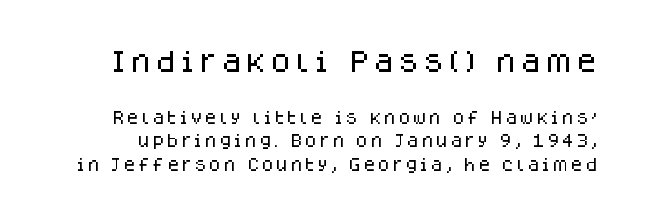
Is there any slant? The stems are plumb. Which of the two is more prominent by size? The first, at the top. Anything drawn beneath the words? Only blank space. One glance says typical: line gaps are just what's usual.
